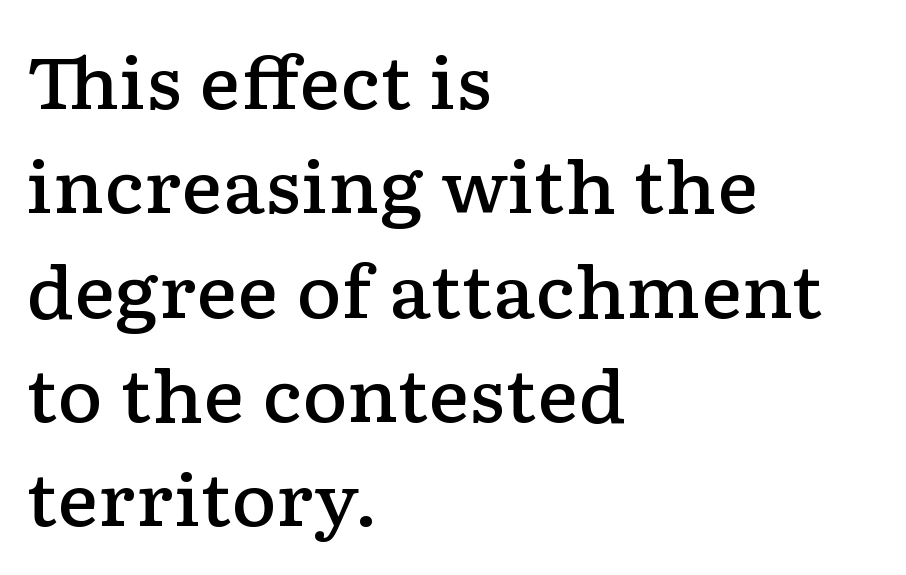
Q: Is the text bold? A: Semi-bold.
Q: Is the text italic (slanted)? A: No, it is upright.
Q: Is the typeface a serif or a sans-serif typeface? A: Serif.
Q: Is the text underlined? A: No.
Q: How is the paragraph aligned? A: Left-aligned.
Q: Is the spacing between letters normal or unusually wide? A: Normal.
Q: Is the spacing between lines tight, normal or loose? A: Normal.
Q: Width (condensed, normal, or wide)? A: Wide.
Q: Stroke contrast? A: Low.
Q: x-height? A: Medium.
Q: Monospaced? A: No.
